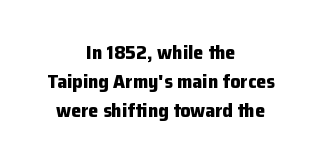
Q: Is the text bold? A: Yes.
Q: Is the text italic (slanted)? A: No, it is upright.
Q: Is the text underlined? A: No.
Q: How is the paragraph aligned? A: Centered.
Q: Is the spacing between letters normal or unusually wide? A: Normal.
Q: Is the spacing between lines tight, normal or loose? A: Normal.
